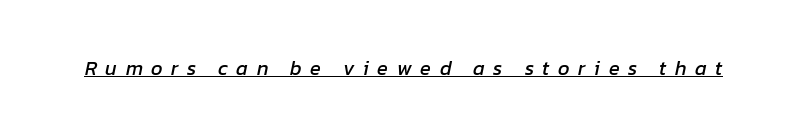
Q: Is the text italic (slanted)? A: Yes, it leans right by about 12 degrees.
Q: Is the text underlined? A: Yes.
Q: Is the spacing between letters normal or unusually wide? A: Unusually wide.
